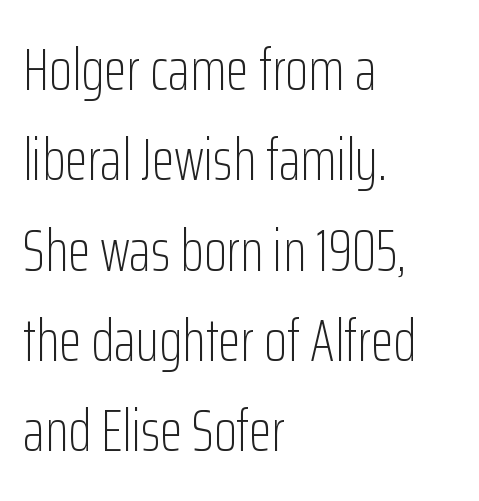
The image shows 59 px light, condensed sans-serif type, upright; set left-aligned, normal line spacing (1.53x), normal letter spacing, not underlined; low stroke contrast and a medium x-height.
